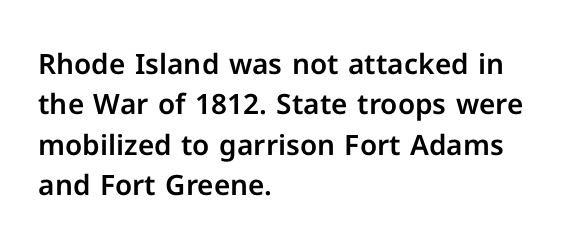
Q: Is the text italic (slanted)? A: No, it is upright.
Q: Is the typeface a serif or a sans-serif typeface? A: Sans-serif.
Q: Is the text underlined? A: No.
Q: How is the paragraph aligned? A: Left-aligned.
Q: Is the spacing between letters normal or unusually wide? A: Normal.
Q: Is the spacing between lines tight, normal or loose? A: Normal.
Q: Width (condensed, normal, or wide)? A: Normal.
Q: Stroke contrast? A: Low.
Q: x-height? A: Medium.
Q: Monospaced? A: No.
